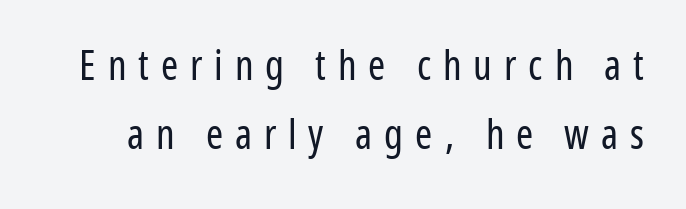
The image shows 41 px regular-weight, condensed sans-serif type, upright; set normal line spacing (1.69x), unusually wide letter spacing (+0.29 em), not underlined; low stroke contrast and a medium x-height.
